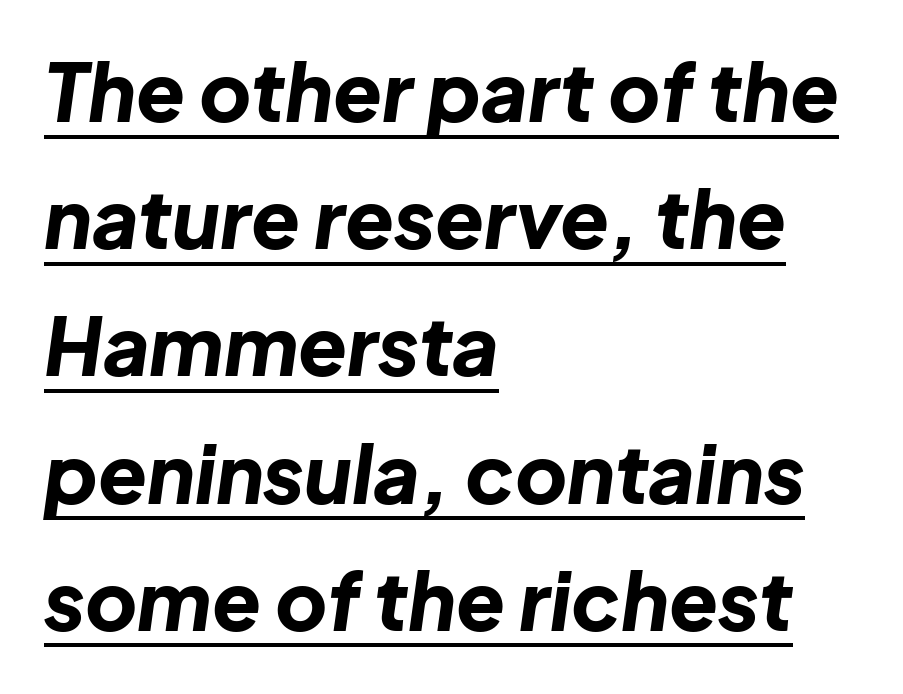
The image shows 80 px bold type, italic (leaning right); set left-aligned, normal line spacing (1.59x), normal letter spacing, underlined; low stroke contrast and a medium x-height.
